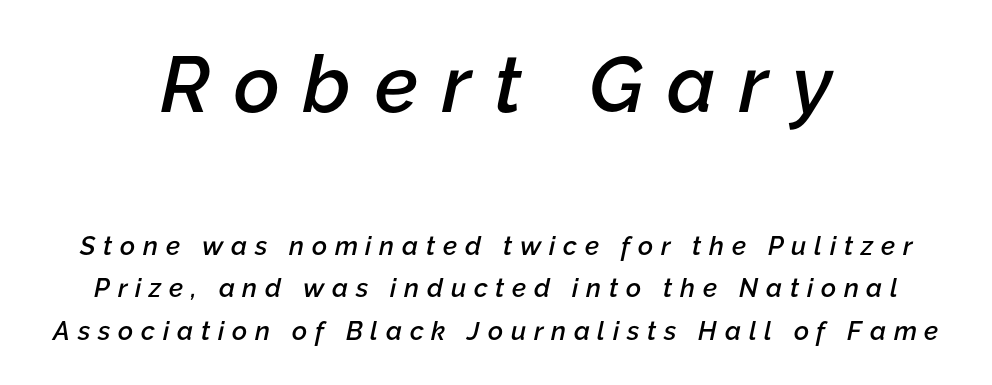
Q: Is the text bold? A: Semi-bold.
Q: Is the text italic (slanted)? A: Yes, it leans right by about 12 degrees.
Q: Is the text underlined? A: No.
Q: How is the paragraph aligned? A: Centered.
Q: Is the spacing between letters normal or unusually wide? A: Unusually wide.
Q: Is the spacing between lines tight, normal or loose? A: Normal.
Q: Which block of text is set in a larger size, the first (top) or the second (bottom)? A: The first (top) one.
Q: Width (condensed, normal, or wide)? A: Normal.
Q: Stroke contrast? A: Low.
Q: x-height? A: Medium.
Q: Monospaced? A: No.
